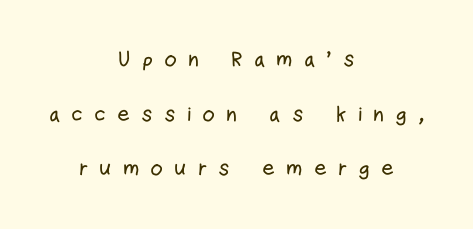
The image shows 22 px text type, upright; set centered, loose line spacing (2.48x), unusually wide letter spacing (+0.5 em), not underlined.
